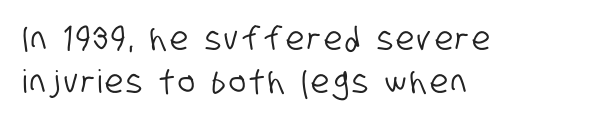
Q: Is the typeface a serif or a sans-serif typeface? A: Sans-serif.
Q: Is the text underlined? A: No.
Q: How is the paragraph aligned? A: Left-aligned.
Q: Is the spacing between lines tight, normal or loose? A: Normal.
Q: Width (condensed, normal, or wide)? A: Condensed.
Q: Stroke contrast? A: Low.
Q: x-height? A: Large.
Q: Monospaced? A: No.
